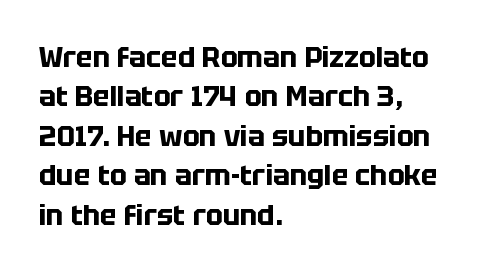
The image shows 28 px bold sans-serif type, upright; set left-aligned, normal line spacing (1.41x), normal letter spacing, not underlined; low stroke contrast and a large x-height.
